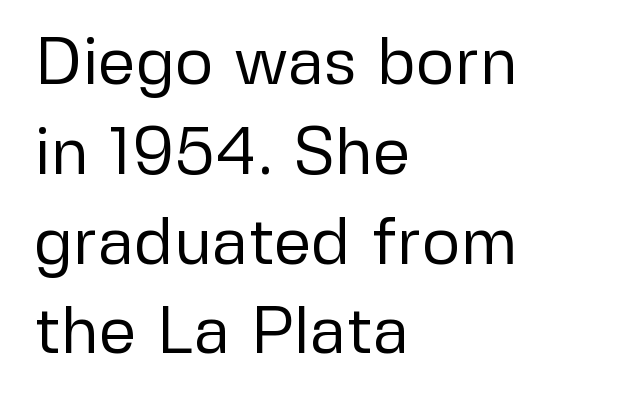
The image shows 66 px regular-weight sans-serif type, upright; set left-aligned, normal line spacing (1.36x), normal letter spacing, not underlined; low stroke contrast and a medium x-height.
